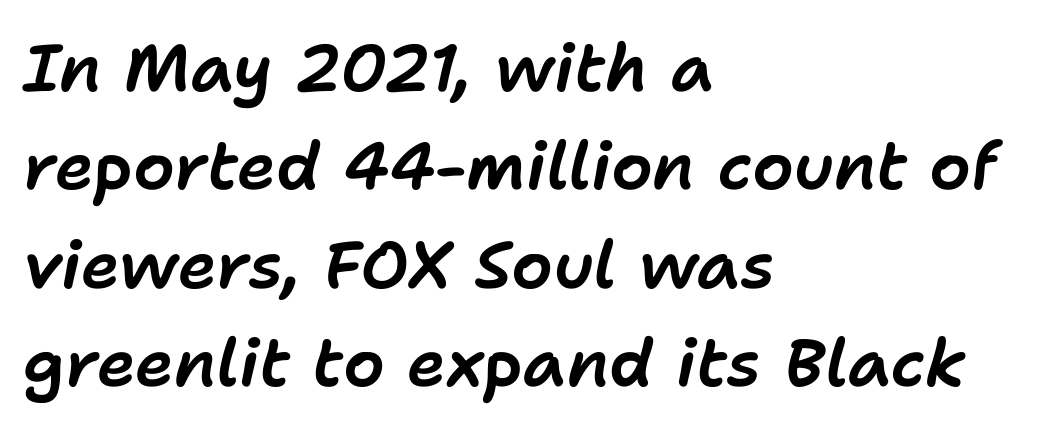
{"italic": "yes", "lean": "right", "slant_degrees": 11, "width": "normal", "stroke_contrast": "low", "x_height": "medium", "monospaced": "no", "underline": "no", "align": "left", "line_spacing": "normal", "line_spacing_ratio": 1.49, "letter_spacing": "normal", "letter_spacing_em": 0.0, "glyph_px": 66}
